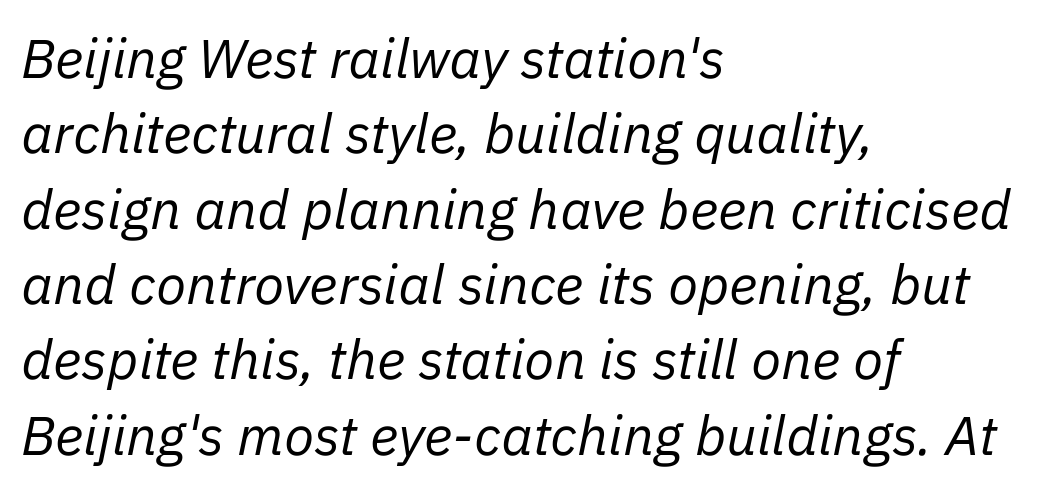
Q: Is the text bold? A: No.
Q: Is the text italic (slanted)? A: Yes, it leans right by about 11 degrees.
Q: Is the text underlined? A: No.
Q: How is the paragraph aligned? A: Left-aligned.
Q: Is the spacing between letters normal or unusually wide? A: Normal.
Q: Is the spacing between lines tight, normal or loose? A: Normal.
Q: Width (condensed, normal, or wide)? A: Normal.
Q: Stroke contrast? A: Low.
Q: x-height? A: Medium.
Q: Monospaced? A: No.
